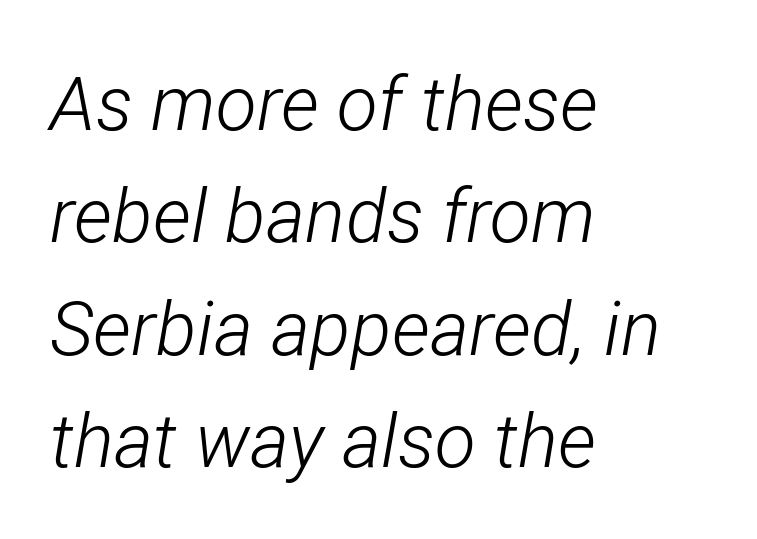
{"italic": "yes", "lean": "right", "slant_degrees": 12, "bold": "no", "weight": "light", "width": "condensed", "stroke_contrast": "low", "x_height": "medium", "monospaced": "no", "underline": "no", "align": "left", "line_spacing": "normal", "line_spacing_ratio": 1.5, "letter_spacing": "normal", "letter_spacing_em": 0.0, "glyph_px": 75}
